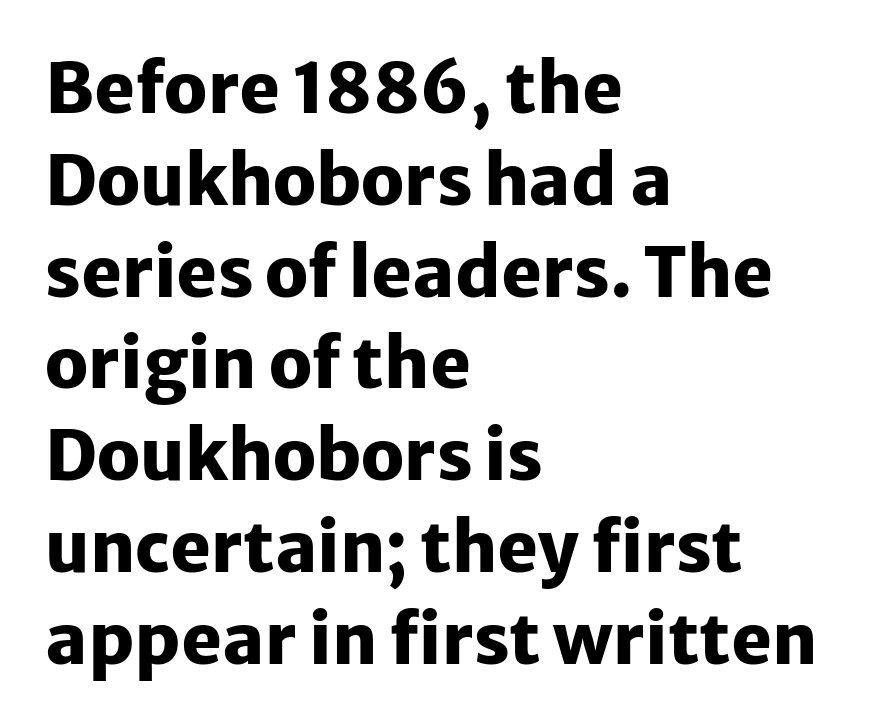
Q: Is the text bold? A: Yes.
Q: Is the text italic (slanted)? A: No, it is upright.
Q: Is the typeface a serif or a sans-serif typeface? A: Sans-serif.
Q: Is the text underlined? A: No.
Q: How is the paragraph aligned? A: Left-aligned.
Q: Is the spacing between letters normal or unusually wide? A: Normal.
Q: Is the spacing between lines tight, normal or loose? A: Normal.
Q: Width (condensed, normal, or wide)? A: Normal.
Q: Stroke contrast? A: Low.
Q: x-height? A: Medium.
Q: Monospaced? A: No.
